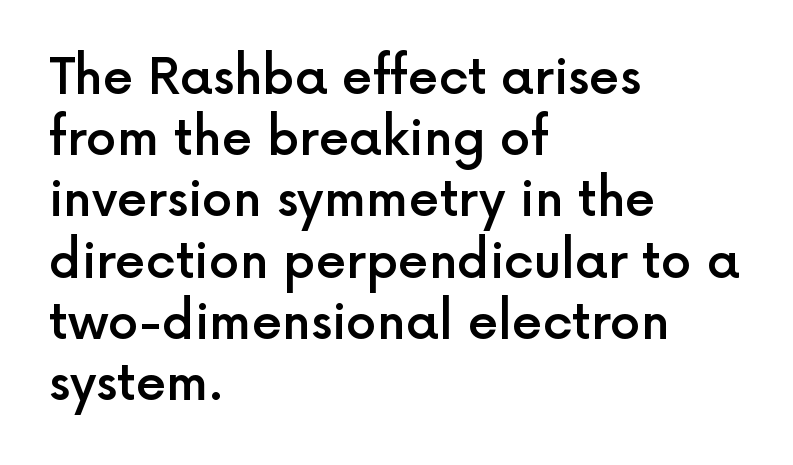
{"serif": "no", "italic": "no", "bold": "semi", "weight": "semibold", "width": "normal", "x_height": "medium", "monospaced": "no", "underline": "no", "align": "left", "line_spacing": "normal", "line_spacing_ratio": 1.25, "letter_spacing": "normal", "letter_spacing_em": 0.0, "glyph_px": 49}
